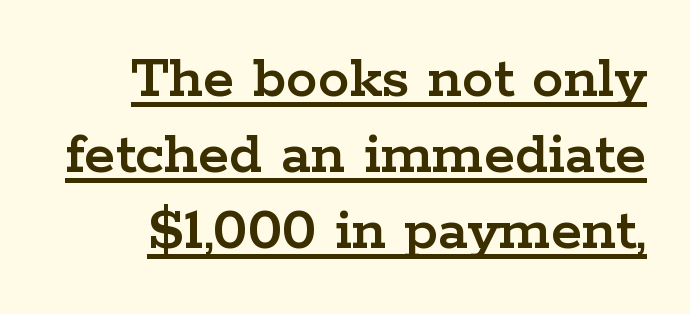
{"serif": "yes", "italic": "no", "width": "wide", "stroke_contrast": "low", "x_height": "medium", "monospaced": "no", "underline": "yes", "line_spacing_ratio": 1.21, "letter_spacing": "normal", "letter_spacing_em": 0.0, "glyph_px": 63}
